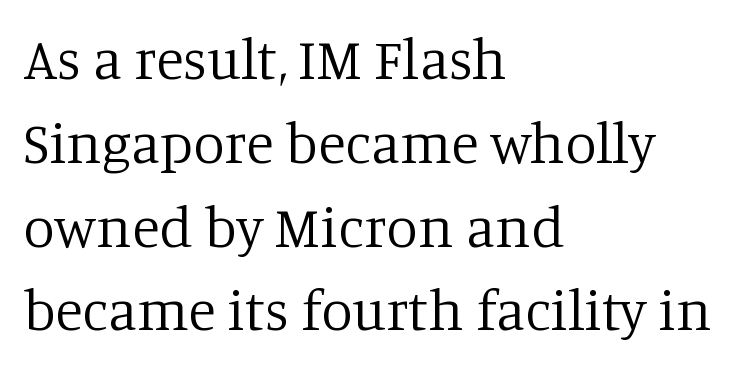
The gaps between neighbouring characters are ordinary and unremarkable. The typesetter chose a ragged-right arrangement here. These lines are rendered in a variable-pitch font. This is not heavy type; no bold has been used. Designer's note — italics off, roman on. Glance below the letters and you will spot only blank space.
